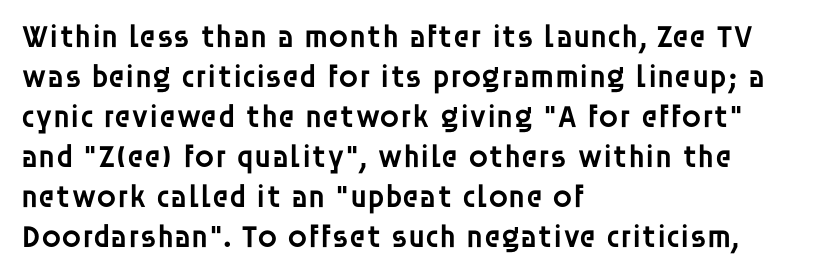
Q: Is the text bold? A: Semi-bold.
Q: Is the text italic (slanted)? A: No, it is upright.
Q: Is the typeface a serif or a sans-serif typeface? A: Sans-serif.
Q: Is the text underlined? A: No.
Q: How is the paragraph aligned? A: Left-aligned.
Q: Is the spacing between letters normal or unusually wide? A: Normal.
Q: Is the spacing between lines tight, normal or loose? A: Normal.
Q: Width (condensed, normal, or wide)? A: Normal.
Q: Stroke contrast? A: Low.
Q: x-height? A: Large.
Q: Monospaced? A: No.
